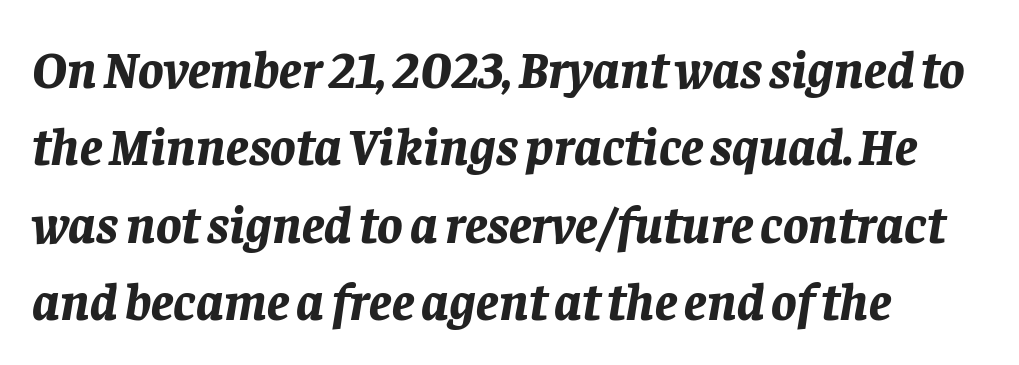
The image shows 53 px bold type, italic (leaning right); set left-aligned, normal line spacing (1.46x), normal letter spacing, not underlined; low stroke contrast and a large x-height.
